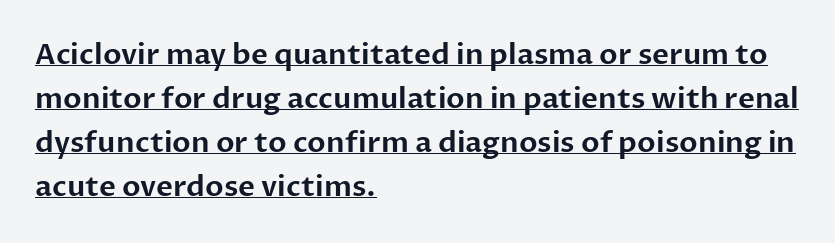
Designer's note — italics off, roman on. Character widths vary here, with narrow letters taking less room than wide ones. The glyphs in this specimen are sans serif. This is underlined copy, the kind a proofreader might mark for attention. Default kerning and tracking; the words read as compact shapes. These lines sit exactly where default settings would place them.
